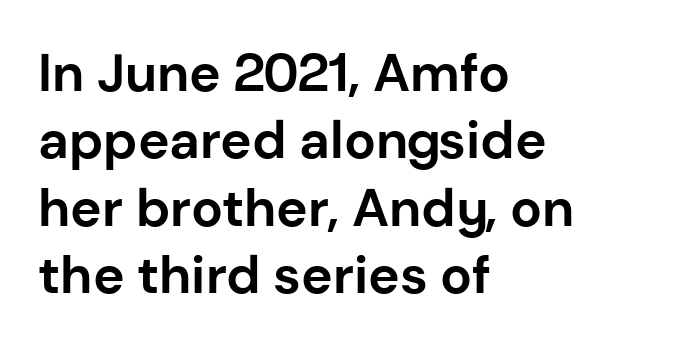
Normally led — the rows are evenly, conventionally spaced. This is sans-serif lettering, the kind often seen on screens and signage. The passage shown is typed in a proportional face where columns would drift. Typeset ragged right — the left edge is the straight one.
